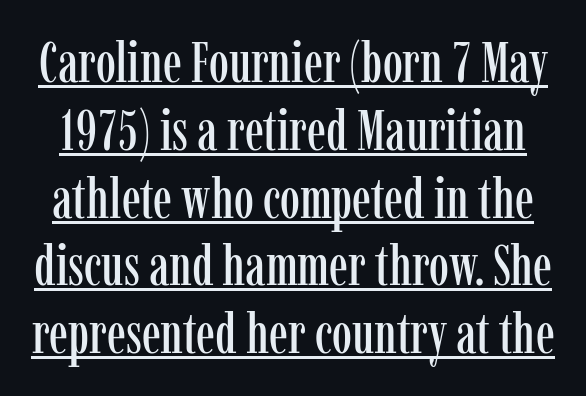
{"serif": "yes", "italic": "no", "width": "condensed", "stroke_contrast": "low", "x_height": "medium", "monospaced": "no", "underline": "yes", "line_spacing_ratio": 1.19, "letter_spacing": "normal", "letter_spacing_em": 0.0, "glyph_px": 57}
